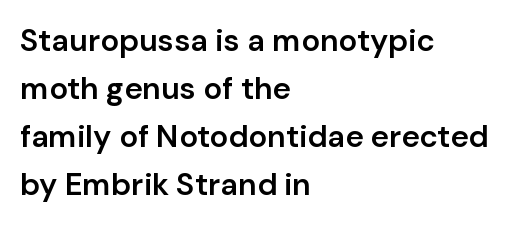
The image shows 31 px semibold sans-serif type, upright; set left-aligned, normal line spacing (1.55x), normal letter spacing, not underlined; low stroke contrast and a medium x-height.
